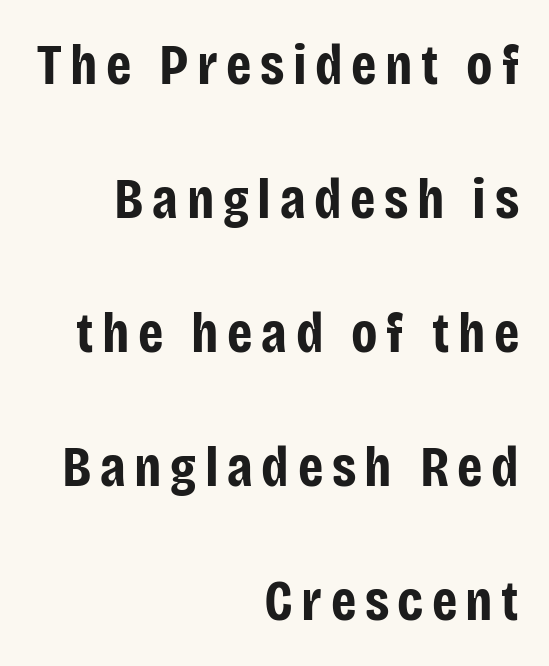
Q: Is the text bold? A: Yes.
Q: Is the text italic (slanted)? A: No, it is upright.
Q: Is the typeface a serif or a sans-serif typeface? A: Sans-serif.
Q: Is the text underlined? A: No.
Q: How is the paragraph aligned? A: Right-aligned.
Q: Is the spacing between lines tight, normal or loose? A: Loose.
Q: Width (condensed, normal, or wide)? A: Condensed.
Q: Stroke contrast? A: Low.
Q: x-height? A: Large.
Q: Monospaced? A: No.
